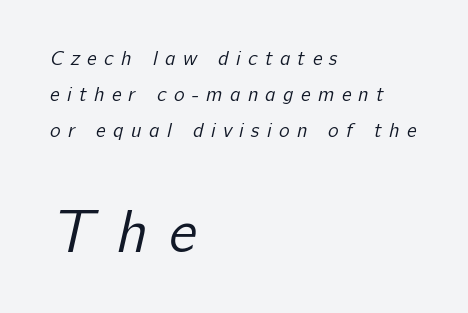
Q: Is the text bold? A: No.
Q: Is the typeface a serif or a sans-serif typeface? A: Sans-serif.
Q: Is the text underlined? A: No.
Q: How is the paragraph aligned? A: Left-aligned.
Q: Is the spacing between letters normal or unusually wide? A: Unusually wide.
Q: Which block of text is set in a larger size, the first (top) or the second (bottom)? A: The second (bottom) one.
Q: Width (condensed, normal, or wide)? A: Normal.
Q: Stroke contrast? A: Low.
Q: x-height? A: Medium.
Q: Monospaced? A: No.
